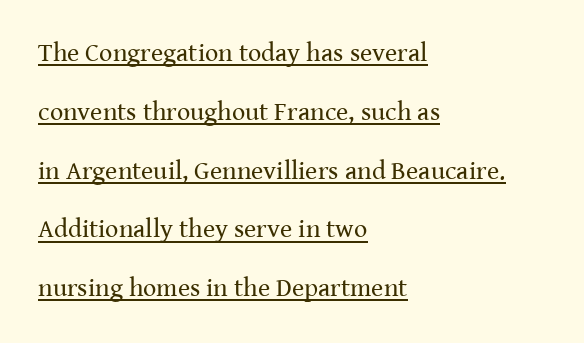
The image shows 26 px text type, upright; set left-aligned, loose line spacing (2.26x), normal letter spacing, underlined.
